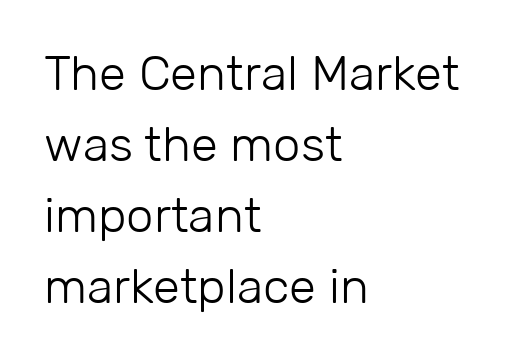
Q: Is the text bold? A: No.
Q: Is the text italic (slanted)? A: No, it is upright.
Q: Is the typeface a serif or a sans-serif typeface? A: Sans-serif.
Q: Is the text underlined? A: No.
Q: How is the paragraph aligned? A: Left-aligned.
Q: Is the spacing between letters normal or unusually wide? A: Normal.
Q: Is the spacing between lines tight, normal or loose? A: Normal.
Q: Width (condensed, normal, or wide)? A: Normal.
Q: Stroke contrast? A: Low.
Q: x-height? A: Medium.
Q: Monospaced? A: No.
